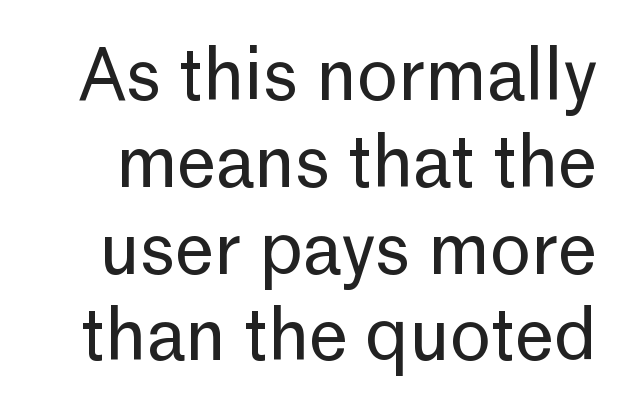
{"serif": "no", "italic": "no", "bold": "no", "weight": "regular", "width": "normal", "stroke_contrast": "low", "x_height": "medium", "monospaced": "no", "underline": "no", "line_spacing_ratio": 1.24, "letter_spacing": "normal", "letter_spacing_em": 0.0, "glyph_px": 70}
